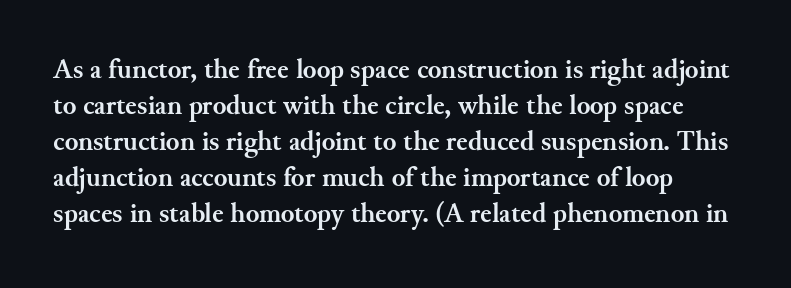
Note the varied advance widths — an 'i' is clearly narrower than an 'm'. Regarding leading, the lines here are spaced in the standard way. The letters stand upright; this is a roman face. Thick stems and heavy bowls — unmistakably bold.
